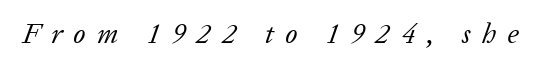
{"serif": "yes", "italic": "yes", "lean": "right", "slant_degrees": 20, "bold": "no", "weight": "regular", "width": "normal", "stroke_contrast": "low", "x_height": "medium", "monospaced": "no", "underline": "no", "letter_spacing": "wide", "letter_spacing_em": 0.41, "glyph_px": 28}
